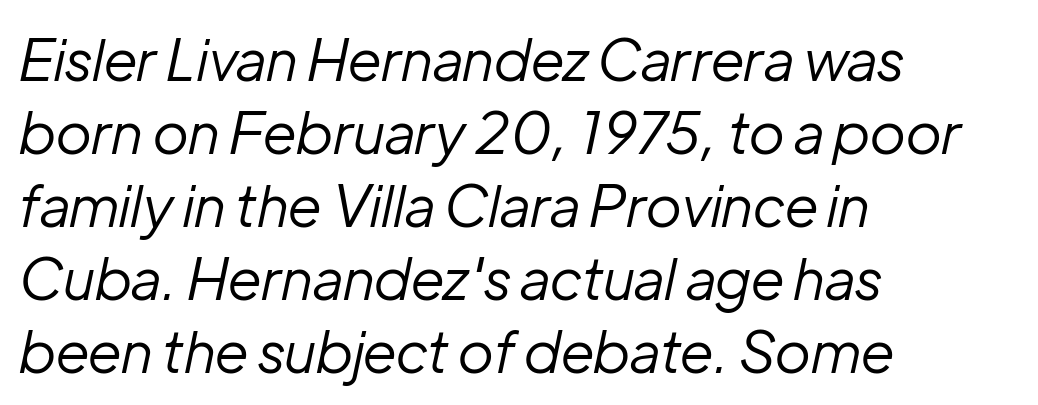
{"italic": "yes", "lean": "right", "slant_degrees": 12, "bold": "no", "weight": "regular", "width": "normal", "stroke_contrast": "low", "x_height": "medium", "monospaced": "no", "underline": "no", "align": "left", "line_spacing": "normal", "line_spacing_ratio": 1.28, "letter_spacing": "normal", "letter_spacing_em": 0.0, "glyph_px": 57}
